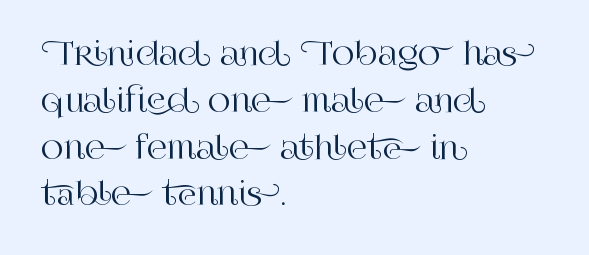
{"serif": "yes", "italic": "no", "width": "normal", "stroke_contrast": "high", "x_height": "large", "monospaced": "no", "underline": "no", "align": "left", "line_spacing": "normal", "line_spacing_ratio": 1.51, "letter_spacing": "normal", "letter_spacing_em": 0.0, "glyph_px": 31}
